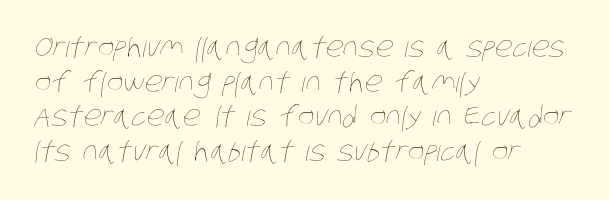
The image shows 28 px thin, condensed type; set left-aligned, line spacing 1.24x, normal letter spacing, not underlined; low stroke contrast and a large x-height.
